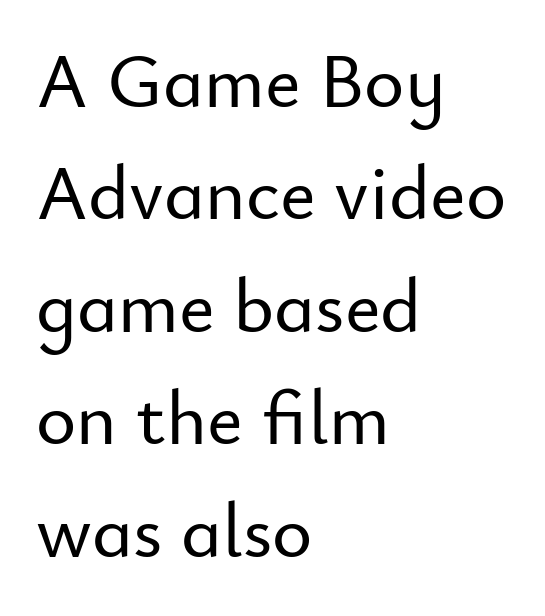
Q: Is the text italic (slanted)? A: No, it is upright.
Q: Is the typeface a serif or a sans-serif typeface? A: Sans-serif.
Q: Is the text underlined? A: No.
Q: How is the paragraph aligned? A: Left-aligned.
Q: Is the spacing between letters normal or unusually wide? A: Normal.
Q: Is the spacing between lines tight, normal or loose? A: Normal.
Q: Width (condensed, normal, or wide)? A: Normal.
Q: Stroke contrast? A: Low.
Q: x-height? A: Small.
Q: Monospaced? A: No.
